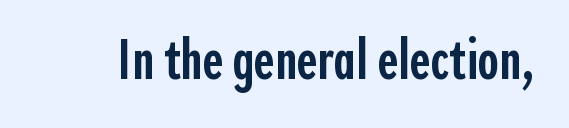
Q: Is the text bold? A: Semi-bold.
Q: Is the text italic (slanted)? A: No, it is upright.
Q: Is the typeface a serif or a sans-serif typeface? A: Sans-serif.
Q: Is the text underlined? A: No.
Q: Is the spacing between letters normal or unusually wide? A: Normal.
Q: Width (condensed, normal, or wide)? A: Condensed.
Q: x-height? A: Medium.
Q: Monospaced? A: No.
